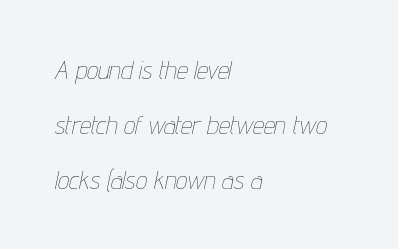
Q: Is the text bold? A: No.
Q: Is the text italic (slanted)? A: Yes, it leans right by about 12 degrees.
Q: Is the text underlined? A: No.
Q: How is the paragraph aligned? A: Left-aligned.
Q: Is the spacing between letters normal or unusually wide? A: Normal.
Q: Is the spacing between lines tight, normal or loose? A: Loose.
